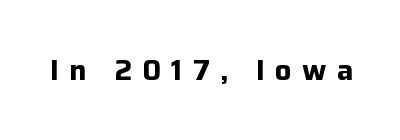
Q: Is the text bold? A: Yes.
Q: Is the text italic (slanted)? A: No, it is upright.
Q: Is the typeface a serif or a sans-serif typeface? A: Sans-serif.
Q: Is the text underlined? A: No.
Q: Is the spacing between letters normal or unusually wide? A: Unusually wide.
Q: Width (condensed, normal, or wide)? A: Normal.
Q: Stroke contrast? A: Low.
Q: x-height? A: Medium.
Q: Monospaced? A: No.
